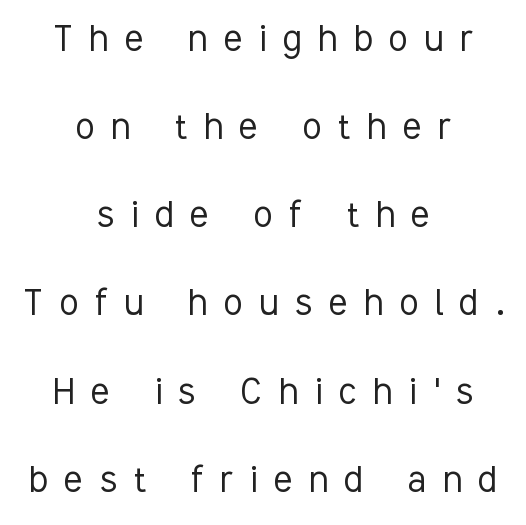
The image shows 43 px light, condensed sans-serif type, upright; set centered, loose line spacing (2.05x), unusually wide letter spacing (+0.39 em), not underlined; low stroke contrast and a medium x-height.
